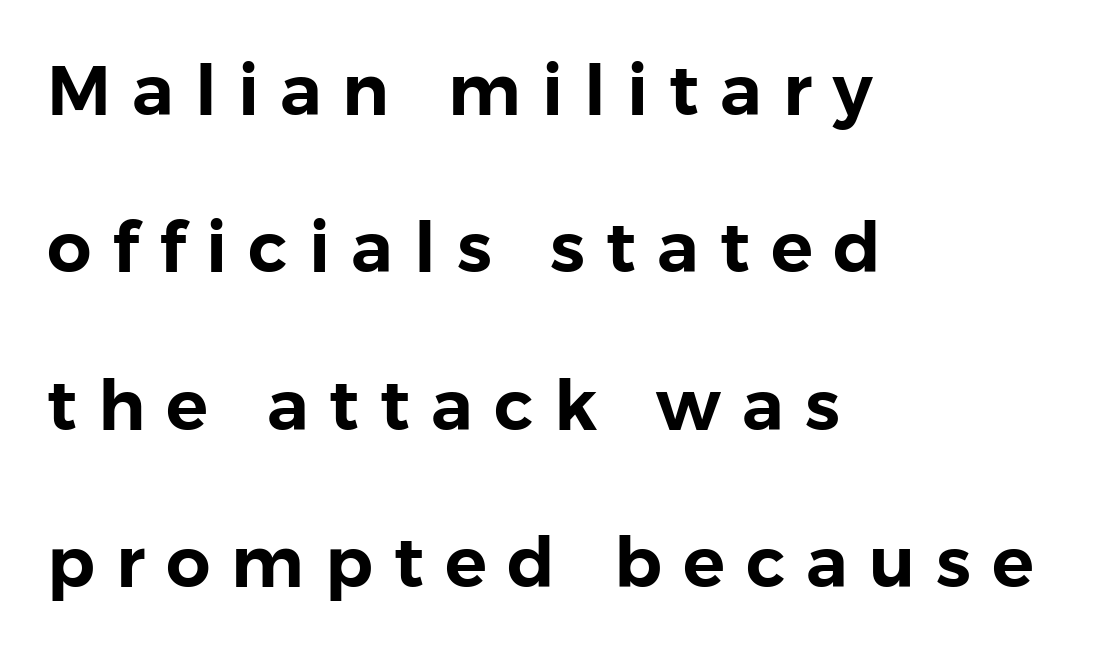
The image shows 70 px sans-serif type, upright; set left-aligned, loose line spacing (2.25x), unusually wide letter spacing (+0.3 em), not underlined; low stroke contrast and a medium x-height.
